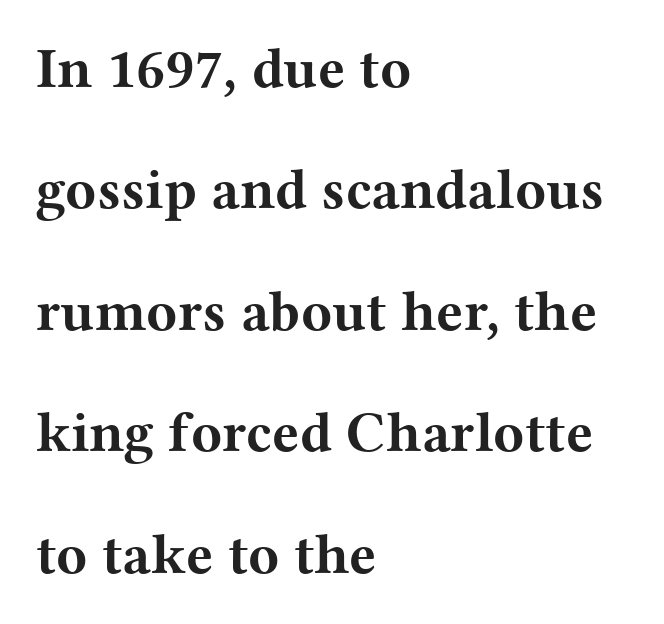
Q: Is the text bold? A: Yes.
Q: Is the text italic (slanted)? A: No, it is upright.
Q: Is the typeface a serif or a sans-serif typeface? A: Serif.
Q: Is the text underlined? A: No.
Q: How is the paragraph aligned? A: Left-aligned.
Q: Is the spacing between letters normal or unusually wide? A: Normal.
Q: Is the spacing between lines tight, normal or loose? A: Loose.
Q: Width (condensed, normal, or wide)? A: Wide.
Q: Stroke contrast? A: Medium.
Q: x-height? A: Medium.
Q: Monospaced? A: No.
